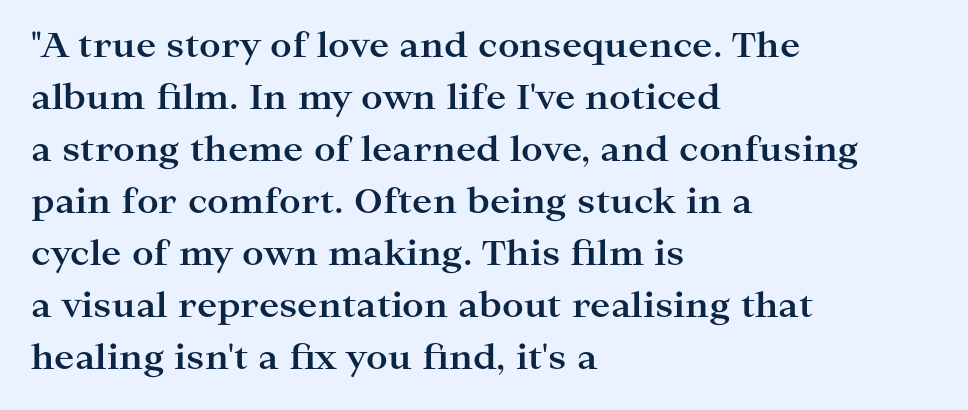
The image shows 34 px bold, wide serif type, upright; set left-aligned, normal line spacing (1.53x), normal letter spacing, not underlined; high stroke contrast and a medium x-height.
